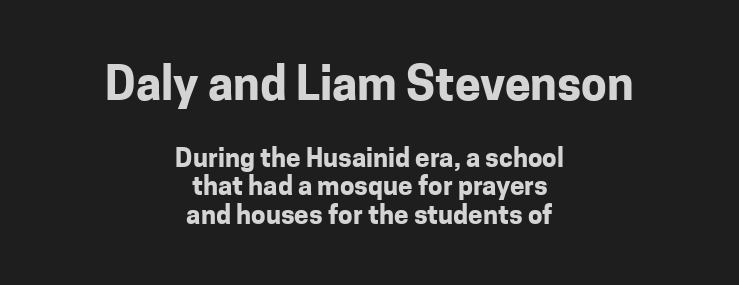
{"serif": "no", "italic": "no", "bold": "yes", "weight": "bold", "width": "normal", "stroke_contrast": "low", "x_height": "medium", "monospaced": "no", "underline": "no", "align": "center", "line_spacing": "tight", "line_spacing_ratio": 1.09, "letter_spacing": "normal", "letter_spacing_em": 0.0, "larger_block": "first", "size_ratio": 1.77, "glyph_px": 46}
